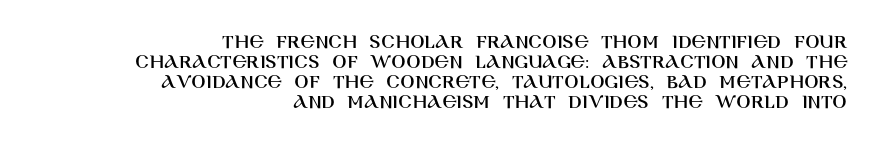
The image shows 21 px text type, upright; set right-aligned, tight line spacing (0.95x), normal letter spacing, not underlined.
